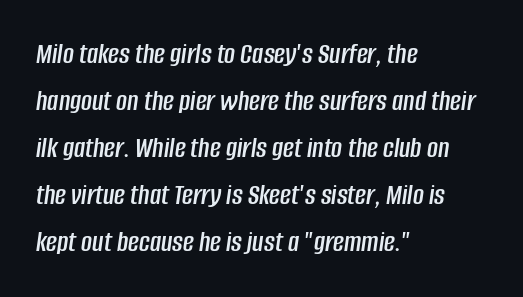
{"italic": "yes", "lean": "right", "slant_degrees": 8, "width": "condensed", "stroke_contrast": "low", "x_height": "large", "monospaced": "no", "underline": "no", "align": "left", "line_spacing": "normal", "line_spacing_ratio": 1.57, "letter_spacing": "normal", "letter_spacing_em": 0.0, "glyph_px": 30}
